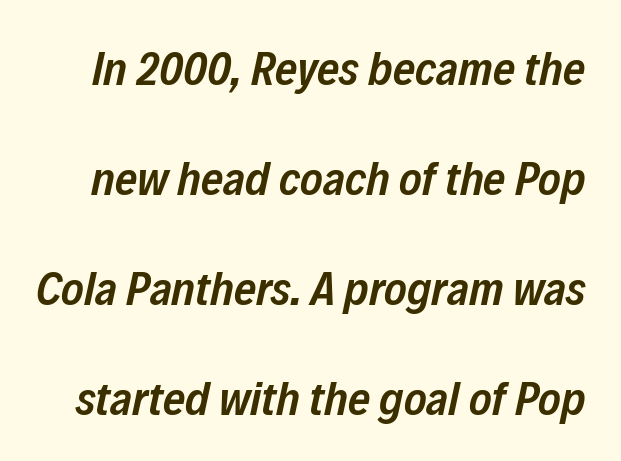
The image shows 48 px semibold, condensed type, italic (leaning right); set loose line spacing (2.29x), normal letter spacing, not underlined; low stroke contrast and a medium x-height.
